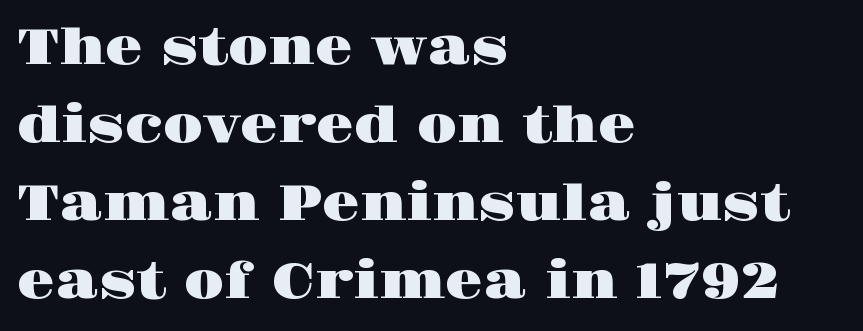
Q: Is the text italic (slanted)? A: No, it is upright.
Q: Is the typeface a serif or a sans-serif typeface? A: Serif.
Q: Is the text underlined? A: No.
Q: How is the paragraph aligned? A: Left-aligned.
Q: Is the spacing between letters normal or unusually wide? A: Normal.
Q: Is the spacing between lines tight, normal or loose? A: Normal.
Q: Width (condensed, normal, or wide)? A: Wide.
Q: Stroke contrast? A: High.
Q: x-height? A: Large.
Q: Monospaced? A: No.
